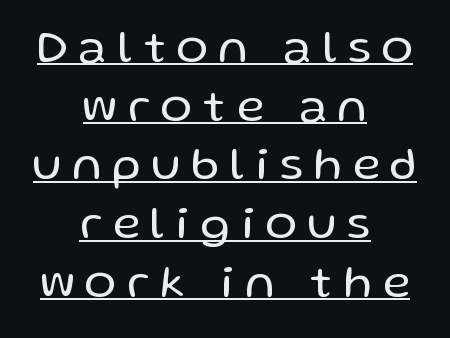
Q: Is the text bold? A: No.
Q: Is the text italic (slanted)? A: No, it is upright.
Q: Is the typeface a serif or a sans-serif typeface? A: Sans-serif.
Q: Is the text underlined? A: Yes.
Q: How is the paragraph aligned? A: Centered.
Q: Is the spacing between letters normal or unusually wide? A: Unusually wide.
Q: Is the spacing between lines tight, normal or loose? A: Normal.
Q: Width (condensed, normal, or wide)? A: Normal.
Q: Stroke contrast? A: Low.
Q: x-height? A: Medium.
Q: Monospaced? A: No.
